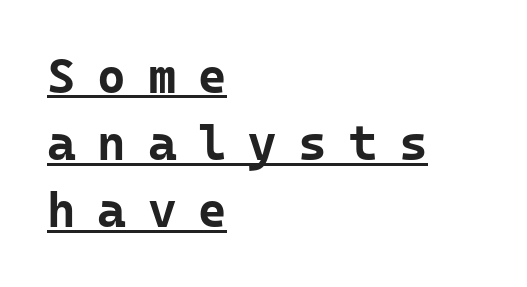
Each new line begins a customary step beneath the previous one. Does the copy run flush right? No — it runs flush left. Compared with undecorated copy, this sample adds a rule below the words. Heavy-handed strokes throughout: this text is bold.
